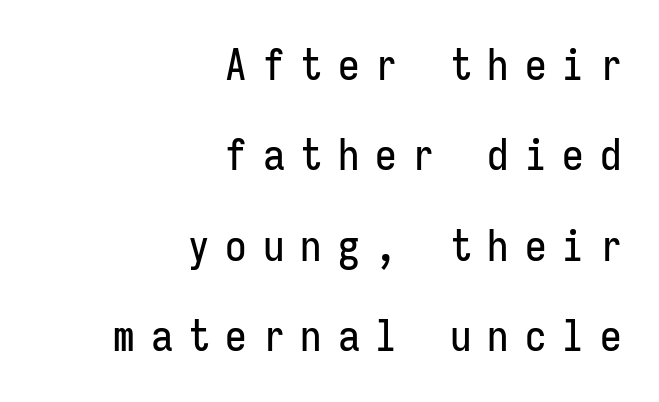
Q: Is the text italic (slanted)? A: No, it is upright.
Q: Is the typeface a serif or a sans-serif typeface? A: Sans-serif.
Q: Is the text underlined? A: No.
Q: How is the paragraph aligned? A: Right-aligned.
Q: Is the spacing between letters normal or unusually wide? A: Unusually wide.
Q: Is the spacing between lines tight, normal or loose? A: Loose.
Q: Width (condensed, normal, or wide)? A: Condensed.
Q: Stroke contrast? A: Low.
Q: x-height? A: Medium.
Q: Monospaced? A: Yes.
